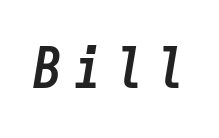
Q: Is the text bold? A: Yes.
Q: Is the text italic (slanted)? A: Yes, it leans right by about 9 degrees.
Q: Is the text underlined? A: No.
Q: Is the spacing between letters normal or unusually wide? A: Unusually wide.
Q: Width (condensed, normal, or wide)? A: Condensed.
Q: Stroke contrast? A: Low.
Q: x-height? A: Medium.
Q: Monospaced? A: Yes.
